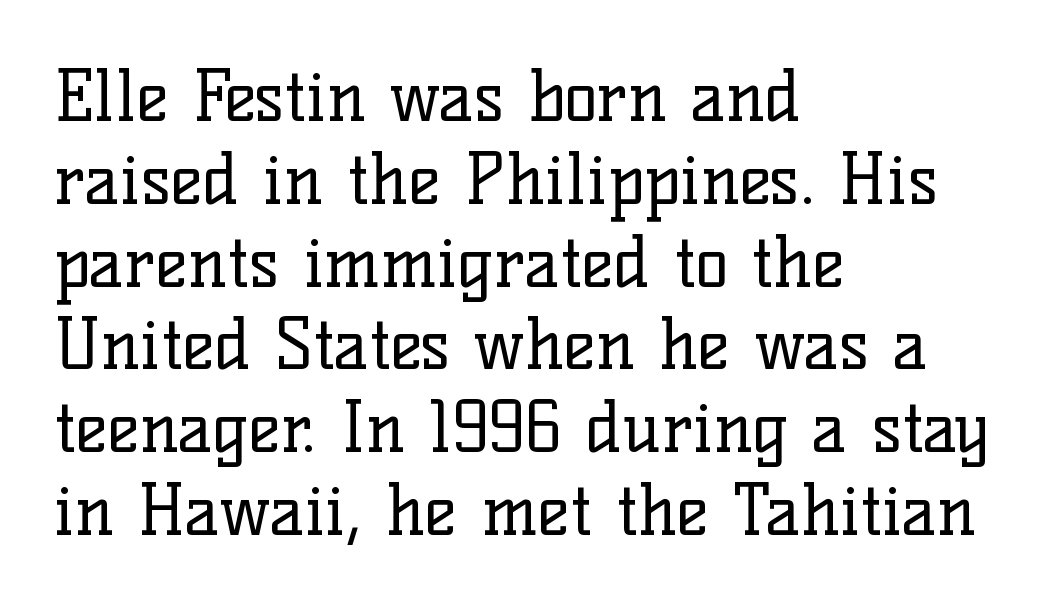
The zone under the glyphs is completely vacant. The letters sit at their default tracking, neither squeezed nor spread. The font is comparable to plain body text, perhaps lighter. The font family rendered here belongs to the serif group.
